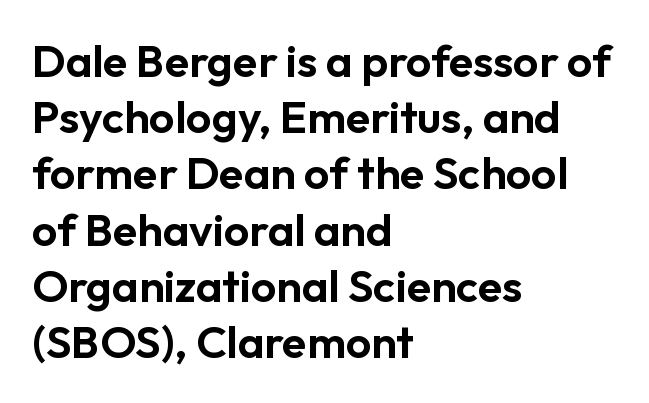
{"serif": "no", "italic": "no", "width": "normal", "stroke_contrast": "low", "x_height": "medium", "monospaced": "no", "underline": "no", "align": "left", "line_spacing": "normal", "line_spacing_ratio": 1.25, "letter_spacing": "normal", "letter_spacing_em": 0.0, "glyph_px": 45}
